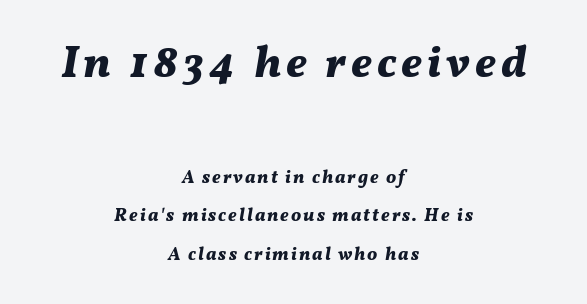
Q: Is the text bold? A: Yes.
Q: Is the text italic (slanted)? A: Yes, it leans right by about 11 degrees.
Q: Is the text underlined? A: No.
Q: How is the paragraph aligned? A: Centered.
Q: Is the spacing between lines tight, normal or loose? A: Loose.
Q: Which block of text is set in a larger size, the first (top) or the second (bottom)? A: The first (top) one.
Q: Width (condensed, normal, or wide)? A: Normal.
Q: Stroke contrast? A: Medium.
Q: x-height? A: Medium.
Q: Monospaced? A: No.
